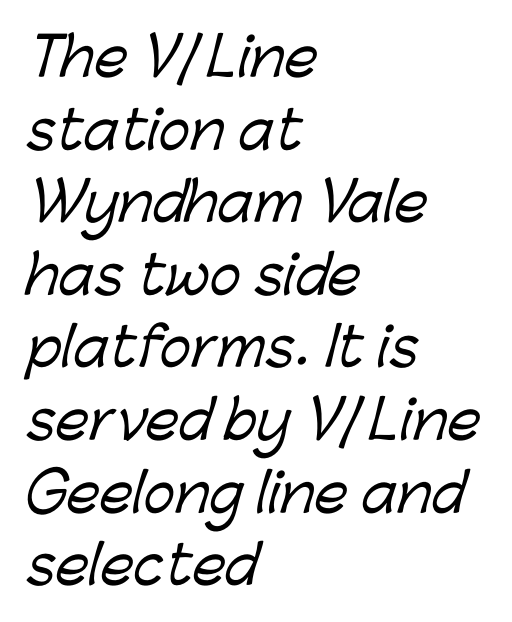
This sample uses plain, unmodified letter spacing. These lines are rendered in a variable-pitch font. Leftover space on each line is placed entirely after the last word. Regarding leading, the lines here are spaced in the standard way. Check the space under the baseline: it is left empty.
